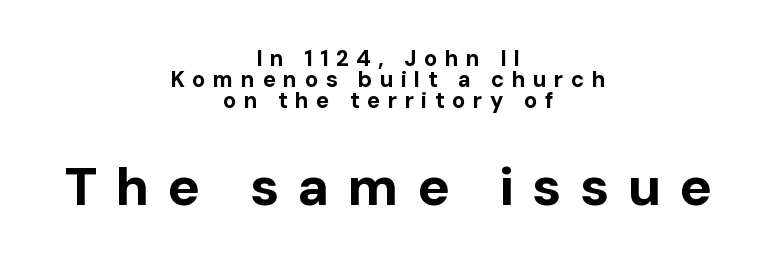
Q: Is the text bold? A: Yes.
Q: Is the text italic (slanted)? A: No, it is upright.
Q: Is the typeface a serif or a sans-serif typeface? A: Sans-serif.
Q: Is the text underlined? A: No.
Q: How is the paragraph aligned? A: Centered.
Q: Is the spacing between letters normal or unusually wide? A: Unusually wide.
Q: Is the spacing between lines tight, normal or loose? A: Tight.
Q: Which block of text is set in a larger size, the first (top) or the second (bottom)? A: The second (bottom) one.
Q: Width (condensed, normal, or wide)? A: Normal.
Q: Stroke contrast? A: Low.
Q: x-height? A: Medium.
Q: Monospaced? A: No.
